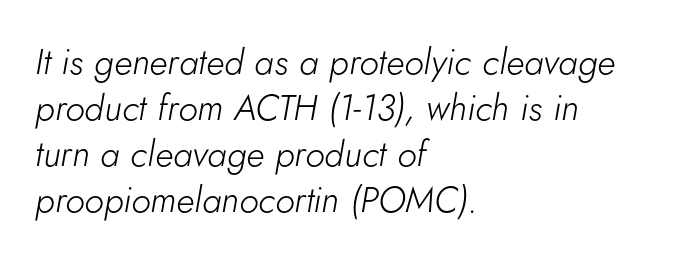
There's an unmistakable incline to the writing here. The passage shown stacks its lines at a standard gap. Tracking here is standard; glyphs follow each other at the usual distance. These lines are rendered in a variable-pitch font. Clear beneath every line of the passage.
